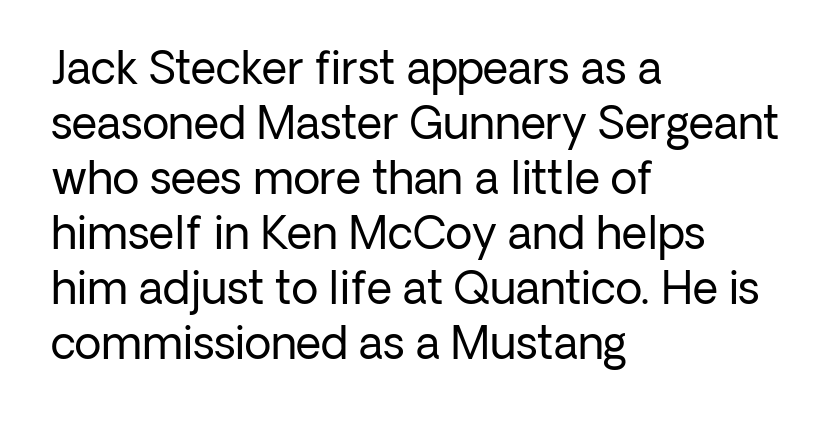
No extra tracking has been applied to these lines. Tall strokes in this sample are plumb rather than angled. No extra ink here — the face is not bold. Observe the absence of serifs on each vertical stroke in this sample. Lines of text with bare space underneath.
